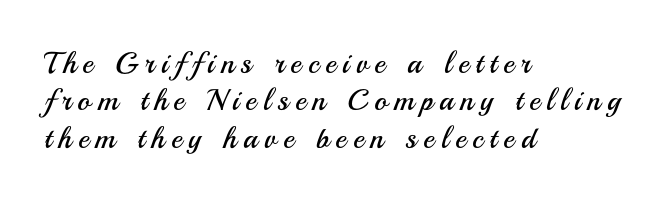
Q: Is the text bold? A: No.
Q: Is the text italic (slanted)? A: Yes.
Q: Is the typeface a serif or a sans-serif typeface? A: Sans-serif.
Q: Is the text underlined? A: No.
Q: How is the paragraph aligned? A: Left-aligned.
Q: Is the spacing between letters normal or unusually wide? A: Unusually wide.
Q: Is the spacing between lines tight, normal or loose? A: Normal.
Q: Width (condensed, normal, or wide)? A: Normal.
Q: Stroke contrast? A: Medium.
Q: x-height? A: Small.
Q: Monospaced? A: No.
